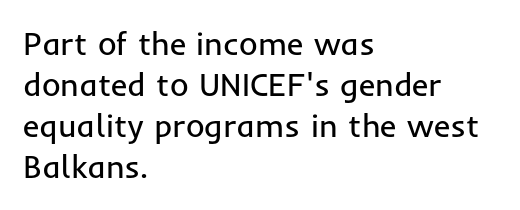
Q: Is the text bold? A: No.
Q: Is the text italic (slanted)? A: No, it is upright.
Q: Is the typeface a serif or a sans-serif typeface? A: Sans-serif.
Q: Is the text underlined? A: No.
Q: How is the paragraph aligned? A: Left-aligned.
Q: Is the spacing between letters normal or unusually wide? A: Normal.
Q: Is the spacing between lines tight, normal or loose? A: Normal.
Q: Width (condensed, normal, or wide)? A: Normal.
Q: Stroke contrast? A: Low.
Q: x-height? A: Medium.
Q: Monospaced? A: No.
